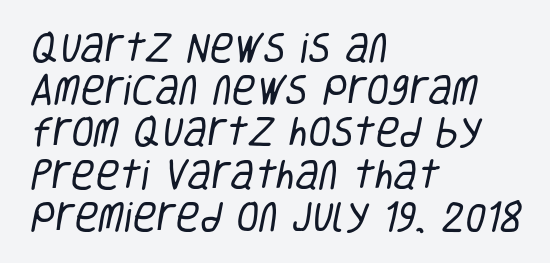
Q: Is the text bold? A: No.
Q: Is the typeface a serif or a sans-serif typeface? A: Sans-serif.
Q: Is the text underlined? A: No.
Q: How is the paragraph aligned? A: Left-aligned.
Q: Is the spacing between letters normal or unusually wide? A: Normal.
Q: Is the spacing between lines tight, normal or loose? A: Normal.
Q: Width (condensed, normal, or wide)? A: Condensed.
Q: Stroke contrast? A: Low.
Q: x-height? A: Large.
Q: Monospaced? A: No.
